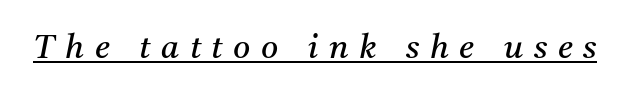
{"serif": "yes", "italic": "yes", "lean": "right", "slant_degrees": 11, "bold": "no", "weight": "regular", "width": "normal", "stroke_contrast": "medium", "x_height": "medium", "monospaced": "no", "underline": "yes", "letter_spacing": "wide", "letter_spacing_em": 0.32, "glyph_px": 33}
